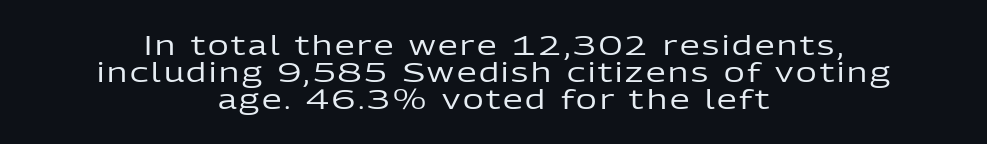
Q: Is the text bold? A: No.
Q: Is the text italic (slanted)? A: No, it is upright.
Q: Is the typeface a serif or a sans-serif typeface? A: Sans-serif.
Q: Is the text underlined? A: No.
Q: How is the paragraph aligned? A: Centered.
Q: Is the spacing between lines tight, normal or loose? A: Tight.
Q: Width (condensed, normal, or wide)? A: Normal.
Q: Stroke contrast? A: Low.
Q: x-height? A: Medium.
Q: Monospaced? A: No.
